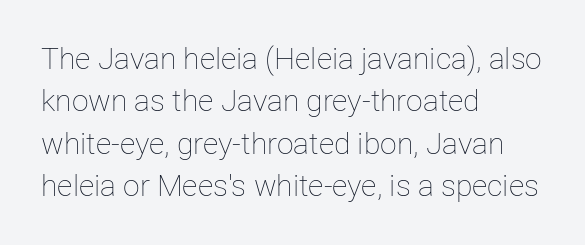
Q: Is the text bold? A: No.
Q: Is the text italic (slanted)? A: No, it is upright.
Q: Is the text underlined? A: No.
Q: How is the paragraph aligned? A: Left-aligned.
Q: Is the spacing between letters normal or unusually wide? A: Normal.
Q: Is the spacing between lines tight, normal or loose? A: Normal.
Q: Width (condensed, normal, or wide)? A: Normal.
Q: Stroke contrast? A: Low.
Q: x-height? A: Medium.
Q: Monospaced? A: No.
